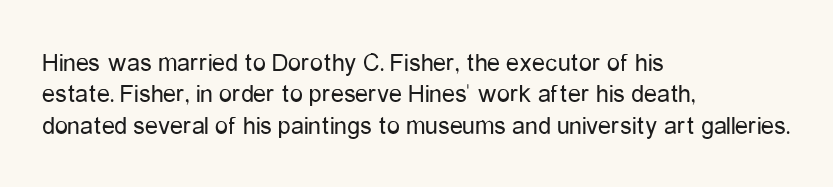
What stands out about the letter spacing? Nothing — it is the standard amount. The rendering anchors every line to the left-hand side. A light-to-regular cut is what we see here. Ordinary non-slanted type is in use.
